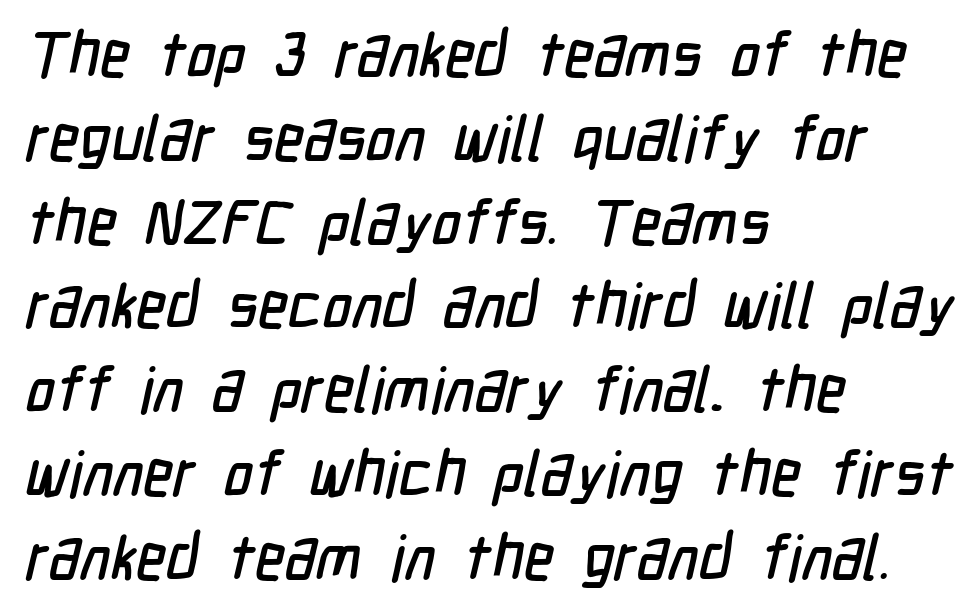
A typesetter would call this proportional, since set widths differ per character. The zone under the glyphs is completely vacant. A classic flush-left, rag-right setting is used for this passage. Are there feet on the stems? There aren't — it's a sans. Evenly set lines give the paragraph a standard silhouette.
